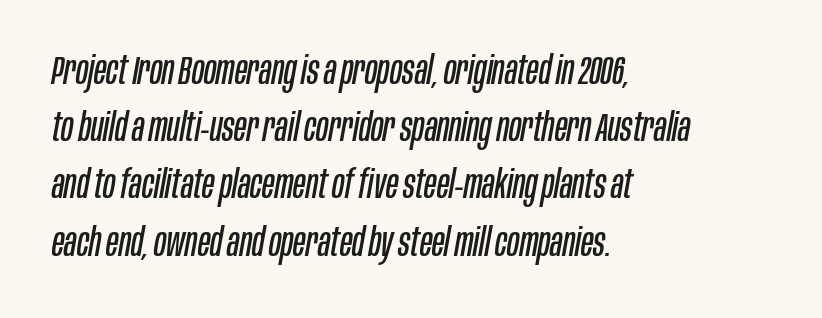
The passage shown is not underscored anywhere. The lettering tilts uniformly, giving the passage an italic look. This sample uses plain, unmodified letter spacing. Character widths vary here, with narrow letters taking less room than wide ones. Which margin do the lines hug? The left one — the right edge is uneven.
